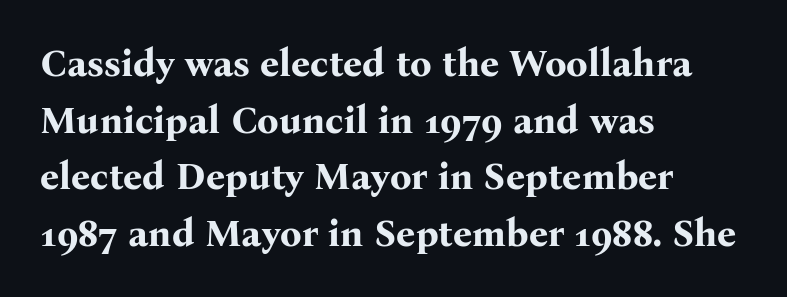
Rows of type keep a routine distance in the vertical direction. Proportional: the letters do not fall into vertical columns. The characters display serif detailing at their extremities. The lines in this sample share a left origin and differ only in where they stop. Rule under the text: the space is simply empty. Caption: bold face, heavy strokes.
